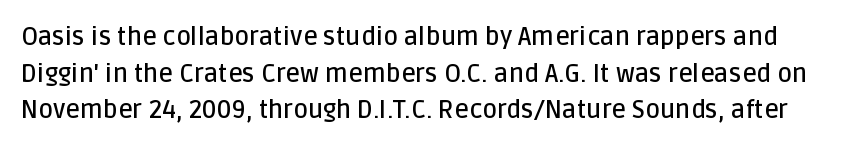
The image shows 25 px text type, upright; set normal line spacing (1.47x), normal letter spacing, not underlined.
